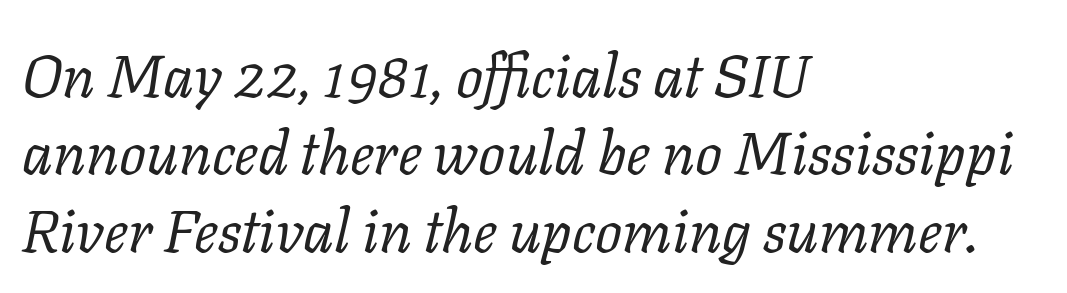
Q: Is the text bold? A: No.
Q: Is the text italic (slanted)? A: Yes, it leans right by about 11 degrees.
Q: Is the typeface a serif or a sans-serif typeface? A: Serif.
Q: Is the text underlined? A: No.
Q: How is the paragraph aligned? A: Left-aligned.
Q: Is the spacing between letters normal or unusually wide? A: Normal.
Q: Is the spacing between lines tight, normal or loose? A: Normal.
Q: Width (condensed, normal, or wide)? A: Normal.
Q: Stroke contrast? A: Low.
Q: x-height? A: Medium.
Q: Monospaced? A: No.
